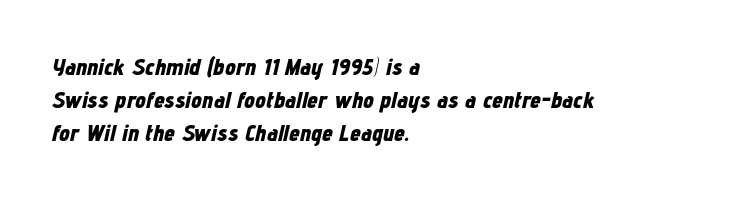
The image shows 24 px bold type, italic (leaning right); set left-aligned, normal line spacing (1.37x), normal letter spacing, not underlined.
